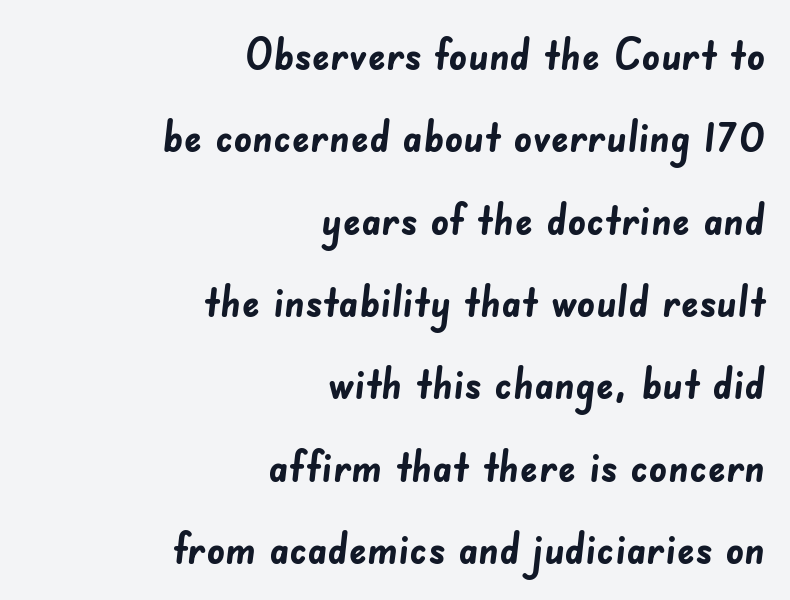
{"serif": "no", "bold": "yes", "weight": "semibold", "width": "normal", "stroke_contrast": "low", "x_height": "small", "monospaced": "no", "underline": "no", "align": "right", "line_spacing_ratio": 1.83, "letter_spacing": "normal", "letter_spacing_em": 0.0, "glyph_px": 45}
